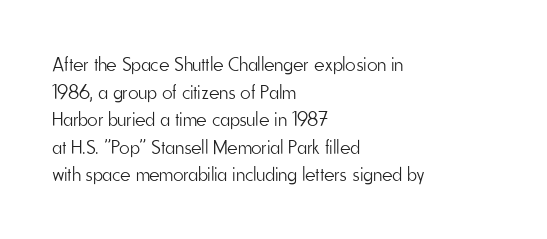
Q: Is the text bold? A: No.
Q: Is the text italic (slanted)? A: No, it is upright.
Q: Is the text underlined? A: No.
Q: How is the paragraph aligned? A: Left-aligned.
Q: Is the spacing between letters normal or unusually wide? A: Normal.
Q: Is the spacing between lines tight, normal or loose? A: Normal.
